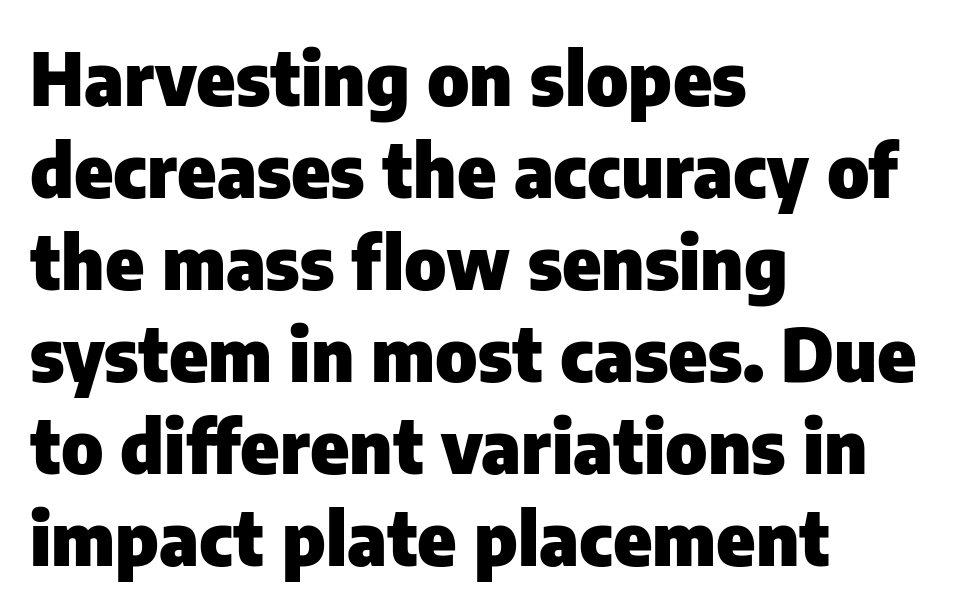
Q: Is the text bold? A: Yes.
Q: Is the text italic (slanted)? A: No, it is upright.
Q: Is the typeface a serif or a sans-serif typeface? A: Sans-serif.
Q: Is the text underlined? A: No.
Q: How is the paragraph aligned? A: Left-aligned.
Q: Is the spacing between letters normal or unusually wide? A: Normal.
Q: Is the spacing between lines tight, normal or loose? A: Normal.
Q: Width (condensed, normal, or wide)? A: Normal.
Q: Stroke contrast? A: Low.
Q: x-height? A: Medium.
Q: Monospaced? A: No.
